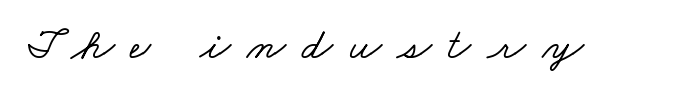
{"serif": "yes", "width": "wide", "stroke_contrast": "low", "x_height": "small", "monospaced": "no", "underline": "no", "letter_spacing": "wide", "letter_spacing_em": 0.35, "glyph_px": 45}
